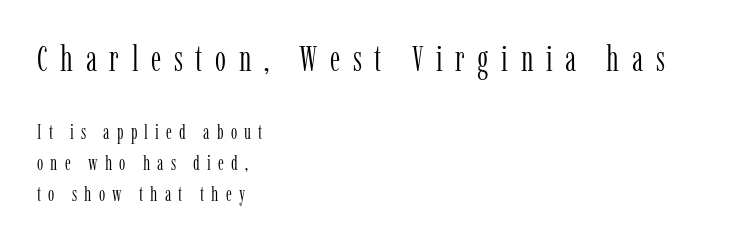
The image shows 35 px light, condensed serif type, upright; set left-aligned, normal line spacing (1.56x), unusually wide letter spacing (+0.36 em), not underlined; the first (top) block is 1.75x larger; low stroke contrast and a medium x-height.
